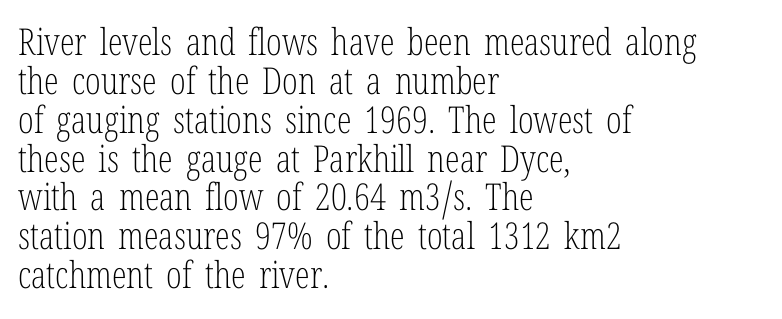
{"serif": "yes", "italic": "no", "bold": "no", "weight": "light", "width": "condensed", "stroke_contrast": "low", "x_height": "medium", "monospaced": "no", "underline": "no", "align": "left", "line_spacing": "tight", "line_spacing_ratio": 1.05, "letter_spacing": "normal", "letter_spacing_em": 0.0, "glyph_px": 37}
